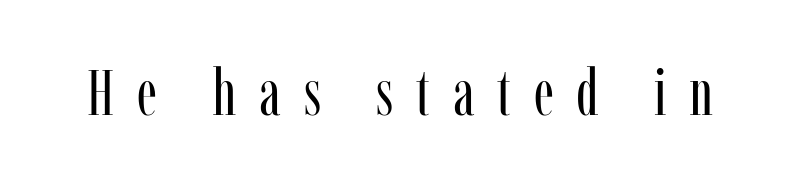
The image shows 65 px regular-weight, condensed serif type, upright; set unusually wide letter spacing (+0.35 em), not underlined; low stroke contrast and a medium x-height.
